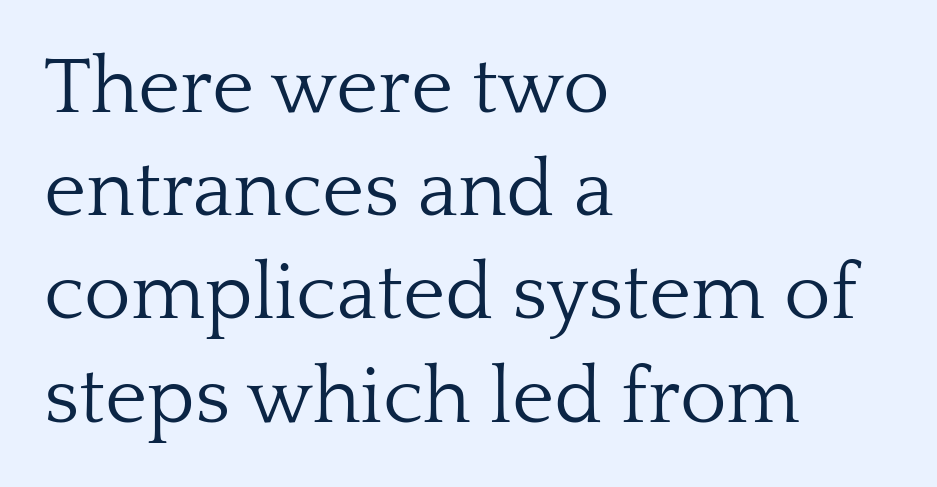
The image shows 80 px light serif type, upright; set left-aligned, normal line spacing (1.29x), normal letter spacing, not underlined; low stroke contrast and a medium x-height.
